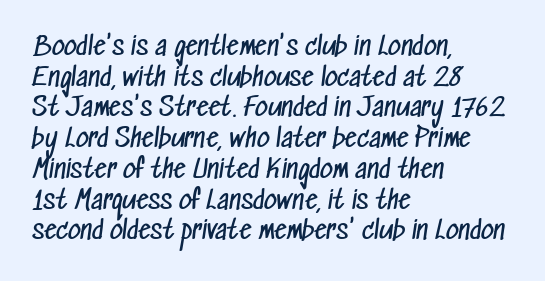
The image shows 25 px text type; set left-aligned, line spacing 1.23x, normal letter spacing, not underlined.
